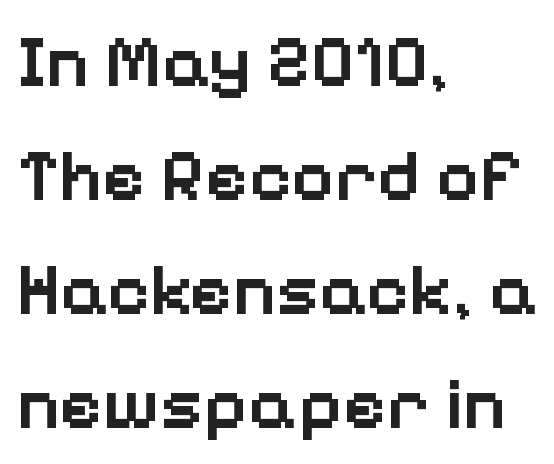
A semibold gives these letters moderate extra thickness, short of bold. Here the designer chose a conventional face with non-uniform glyph widths. Compared with typical paragraphs, the rows here are spaced about the same. Glyph-to-glyph distance matches everyday printed text.
